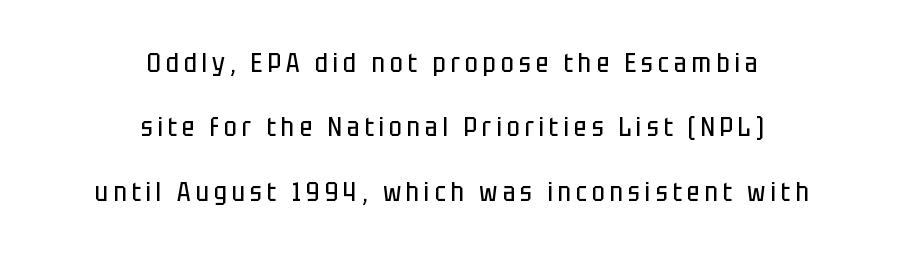
The image shows 27 px text type, upright; set centered, loose line spacing (2.38x), not underlined.
